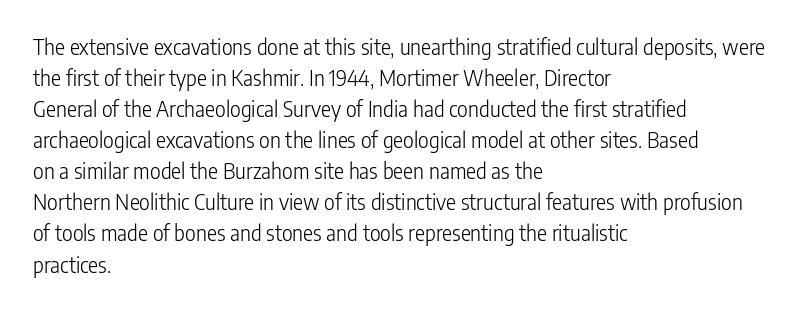
Q: Is the text bold? A: No.
Q: Is the text italic (slanted)? A: No, it is upright.
Q: Is the text underlined? A: No.
Q: How is the paragraph aligned? A: Left-aligned.
Q: Is the spacing between letters normal or unusually wide? A: Normal.
Q: Is the spacing between lines tight, normal or loose? A: Normal.
